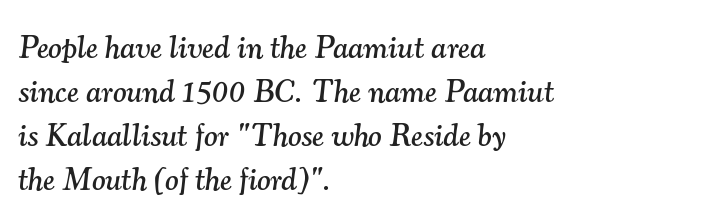
Q: Is the text italic (slanted)? A: Yes, it leans right by about 7 degrees.
Q: Is the typeface a serif or a sans-serif typeface? A: Serif.
Q: Is the text underlined? A: No.
Q: How is the paragraph aligned? A: Left-aligned.
Q: Is the spacing between letters normal or unusually wide? A: Normal.
Q: Is the spacing between lines tight, normal or loose? A: Normal.
Q: Width (condensed, normal, or wide)? A: Normal.
Q: Stroke contrast? A: Medium.
Q: x-height? A: Small.
Q: Monospaced? A: No.
